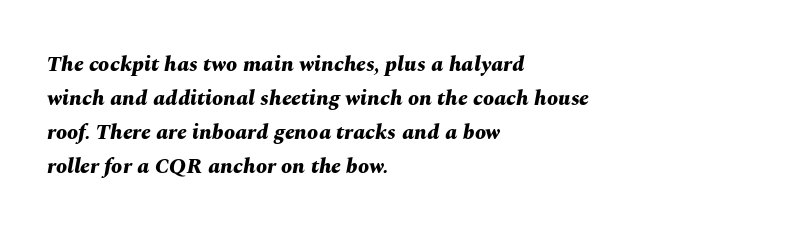
{"italic": "yes", "lean": "right", "slant_degrees": 10, "bold": "yes", "underline": "no", "align": "left", "line_spacing": "normal", "line_spacing_ratio": 1.54, "letter_spacing": "normal", "letter_spacing_em": 0.0, "glyph_px": 22}
